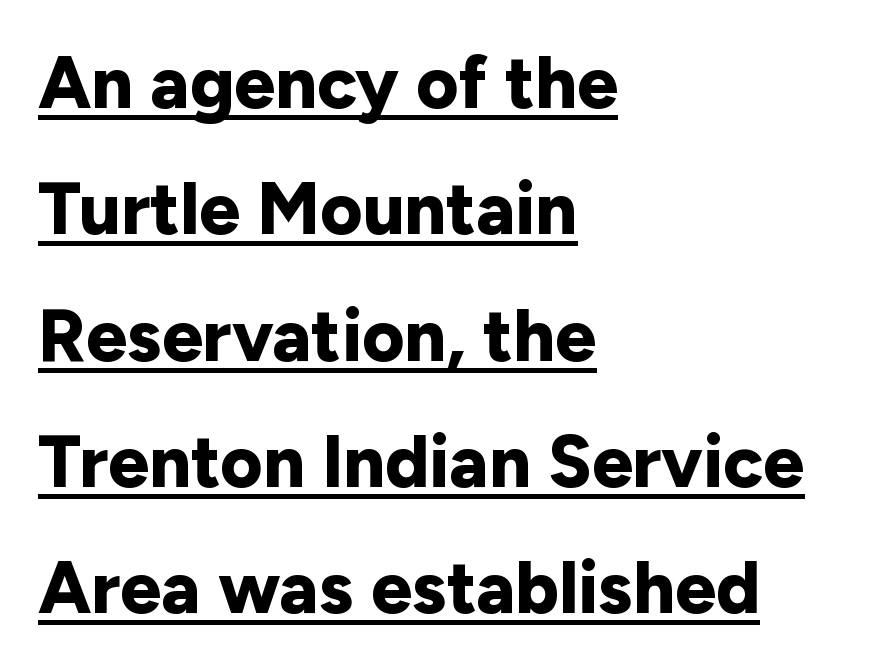
Q: Is the text bold? A: Yes.
Q: Is the text italic (slanted)? A: No, it is upright.
Q: Is the typeface a serif or a sans-serif typeface? A: Sans-serif.
Q: Is the text underlined? A: Yes.
Q: How is the paragraph aligned? A: Left-aligned.
Q: Is the spacing between letters normal or unusually wide? A: Normal.
Q: Width (condensed, normal, or wide)? A: Normal.
Q: Stroke contrast? A: Low.
Q: x-height? A: Medium.
Q: Monospaced? A: No.
